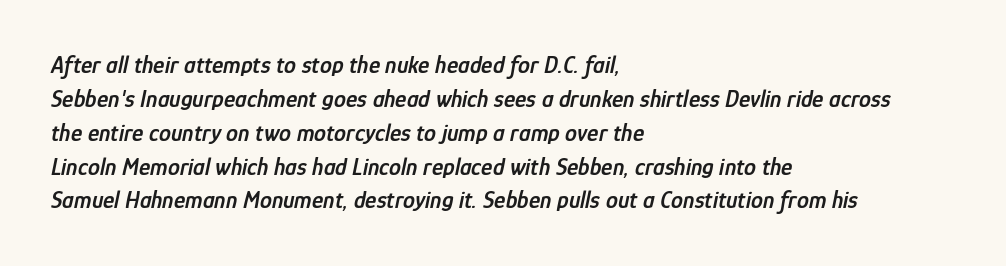
{"italic": "yes", "lean": "right", "slant_degrees": 12, "bold": "semi", "underline": "no", "align": "left", "line_spacing": "normal", "line_spacing_ratio": 1.41, "letter_spacing": "normal", "letter_spacing_em": 0.0, "glyph_px": 24}
